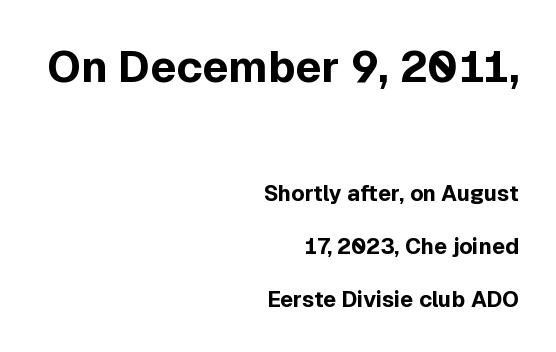
{"serif": "no", "italic": "no", "bold": "yes", "weight": "bold", "width": "normal", "x_height": "medium", "monospaced": "no", "underline": "no", "align": "right", "line_spacing": "loose", "line_spacing_ratio": 2.41, "letter_spacing": "normal", "letter_spacing_em": 0.0, "larger_block": "first", "size_ratio": 2.0, "glyph_px": 44}
